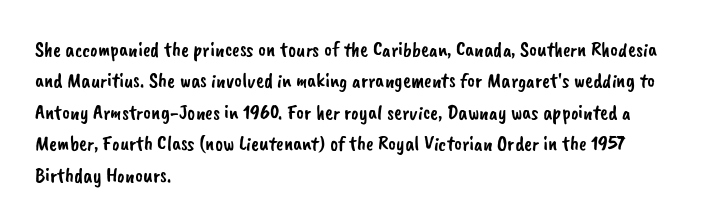
The image shows 21 px text type; set left-aligned, normal line spacing (1.5x), normal letter spacing, not underlined.
